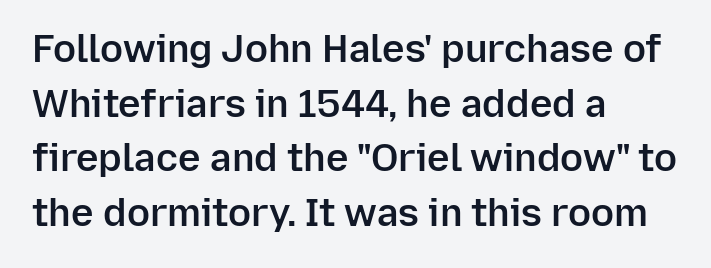
{"serif": "no", "italic": "no", "bold": "semi", "weight": "semibold", "width": "normal", "stroke_contrast": "low", "x_height": "medium", "monospaced": "no", "underline": "no", "align": "left", "line_spacing": "normal", "line_spacing_ratio": 1.44, "letter_spacing": "normal", "letter_spacing_em": 0.0, "glyph_px": 38}
